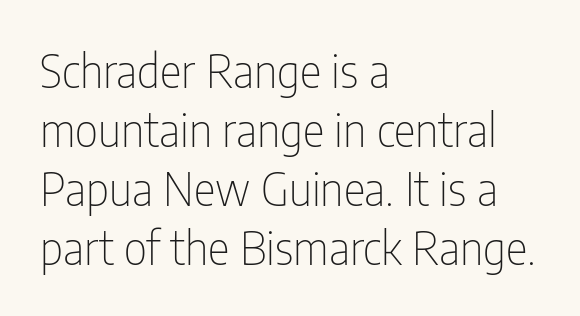
The image shows 46 px thin, condensed sans-serif type, upright; set left-aligned, normal line spacing (1.28x), normal letter spacing, not underlined; low stroke contrast and a medium x-height.
